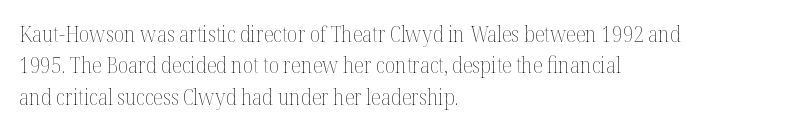
{"italic": "no", "bold": "no", "underline": "no", "align": "left", "line_spacing": "normal", "line_spacing_ratio": 1.49, "letter_spacing": "normal", "letter_spacing_em": 0.0, "glyph_px": 21}
